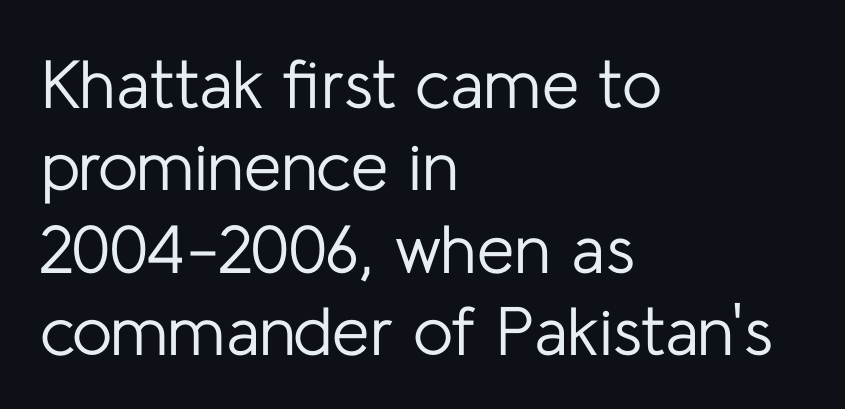
Q: Is the text bold? A: No.
Q: Is the text italic (slanted)? A: No, it is upright.
Q: Is the typeface a serif or a sans-serif typeface? A: Sans-serif.
Q: Is the text underlined? A: No.
Q: How is the paragraph aligned? A: Left-aligned.
Q: Is the spacing between letters normal or unusually wide? A: Normal.
Q: Width (condensed, normal, or wide)? A: Normal.
Q: Stroke contrast? A: Low.
Q: x-height? A: Medium.
Q: Monospaced? A: No.
